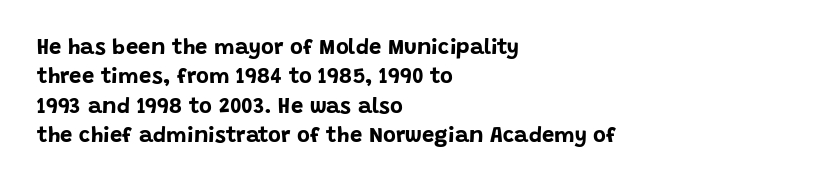
The vertical gap from one line to the next is medium. The rendering uses a bold face; every stroke is thick and dark. When letters stand straight like this, we call the style roman or upright. A typesetter would call this zero additional tracking.
